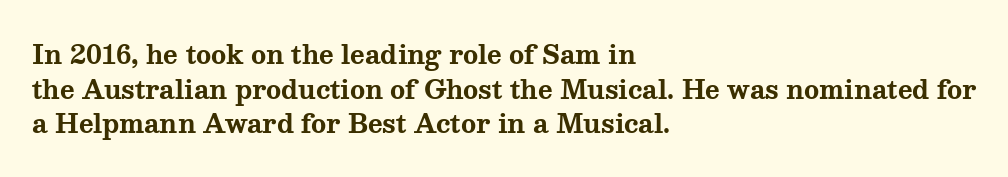
The type sits square on the baseline with zero lean. Summary of weight: heavy, a full bold. Rule under the text: the space is simply empty. Is the letter spacing exaggerated? No — it looks like the ordinary default.
